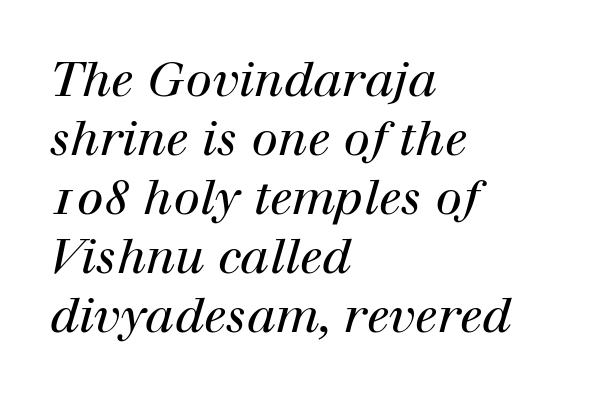
Q: Is the text bold? A: No.
Q: Is the text italic (slanted)? A: Yes, it leans right by about 12 degrees.
Q: Is the typeface a serif or a sans-serif typeface? A: Serif.
Q: Is the text underlined? A: No.
Q: How is the paragraph aligned? A: Left-aligned.
Q: Is the spacing between letters normal or unusually wide? A: Normal.
Q: Width (condensed, normal, or wide)? A: Normal.
Q: Stroke contrast? A: High.
Q: x-height? A: Medium.
Q: Monospaced? A: No.
